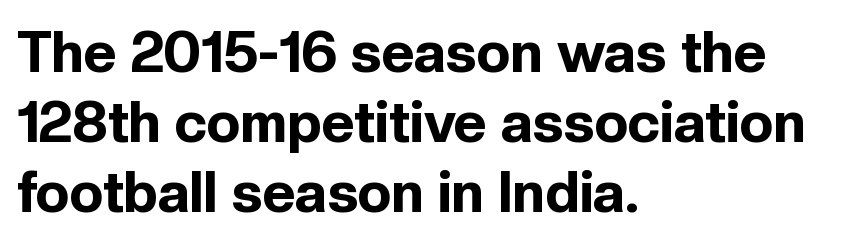
The image shows 57 px bold sans-serif type, upright; set left-aligned, line spacing 1.23x, normal letter spacing, not underlined; a medium x-height.
